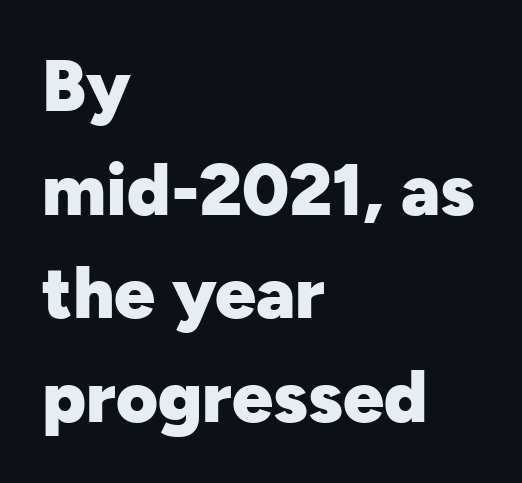
Characters follow at the spacing the type designer built in. The lettering stays uniformly vertical, giving the passage a roman look. Emphasis by weight is at full strength: bold. Do the characters align in a grid? No, the font is proportional. Caption: multi-line text, flush left, ragged right.
